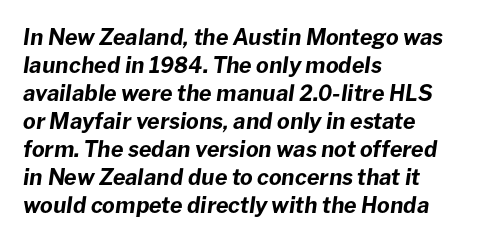
What's the leading like? Ordinary, nothing unusual. Every character sits at an angle, as italics do. On the weight axis this lands at bold, roughly 700. Horizontally, the lines are justified to the leading edge only. Only glyphs here, with clear space below each row. The tracking reads as untouched default to a designer's eye.
